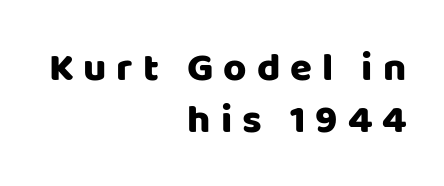
{"serif": "no", "italic": "no", "width": "normal", "stroke_contrast": "low", "x_height": "large", "monospaced": "no", "underline": "no", "align": "right", "line_spacing": "normal", "line_spacing_ratio": 1.29, "letter_spacing": "wide", "letter_spacing_em": 0.25, "glyph_px": 40}
